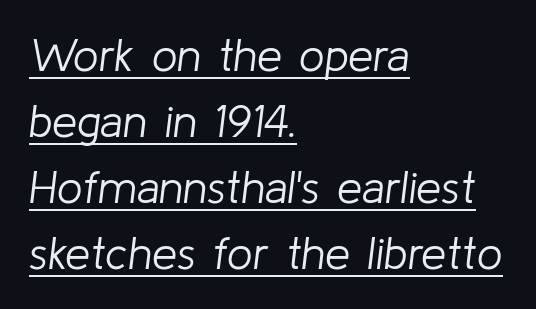
{"italic": "yes", "lean": "right", "slant_degrees": 8, "bold": "no", "weight": "light", "width": "normal", "stroke_contrast": "low", "x_height": "medium", "monospaced": "no", "underline": "yes", "align": "left", "line_spacing": "normal", "line_spacing_ratio": 1.47, "letter_spacing": "normal", "letter_spacing_em": 0.0, "glyph_px": 45}
